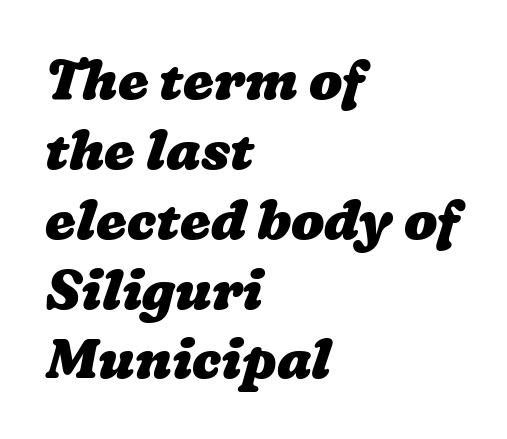
Summary of vertical rhythm: regular, with standard interline spacing. The lines in this sample share a left origin and differ only in where they stop. The glyphs have the mass of a bold cut. Clear beneath every line of the passage.
